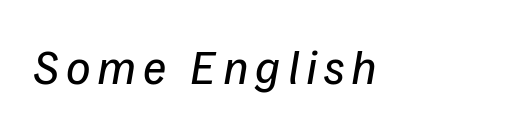
{"italic": "yes", "lean": "right", "slant_degrees": 9, "bold": "no", "weight": "regular", "width": "normal", "stroke_contrast": "low", "x_height": "medium", "monospaced": "no", "underline": "no", "glyph_px": 49}
